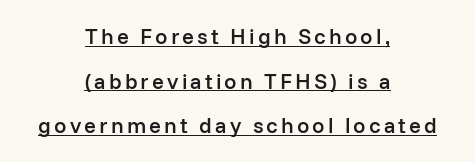
{"italic": "no", "bold": "semi", "underline": "yes", "align": "center", "line_spacing": "loose", "line_spacing_ratio": 2.03, "glyph_px": 22}
